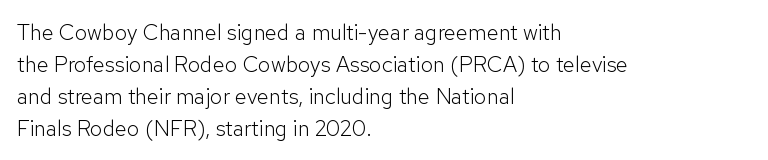
The image shows 22 px text type, upright; set left-aligned, normal line spacing (1.45x), normal letter spacing, not underlined.
